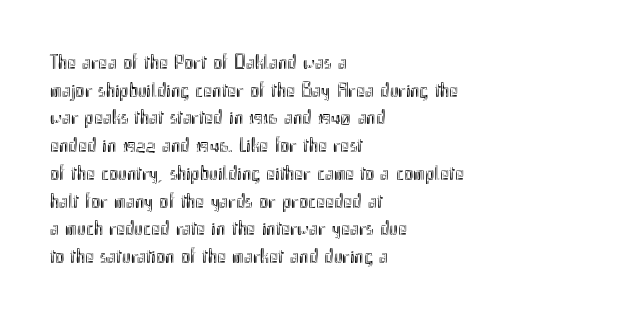
{"italic": "no", "underline": "no", "align": "left", "line_spacing": "normal", "line_spacing_ratio": 1.32, "letter_spacing": "normal", "letter_spacing_em": 0.0, "glyph_px": 21}
